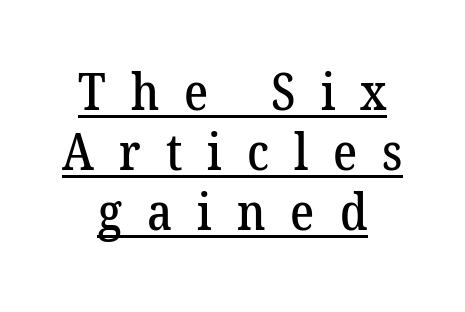
Q: Is the typeface a serif or a sans-serif typeface? A: Serif.
Q: Is the text underlined? A: Yes.
Q: How is the paragraph aligned? A: Centered.
Q: Is the spacing between letters normal or unusually wide? A: Unusually wide.
Q: Width (condensed, normal, or wide)? A: Normal.
Q: Stroke contrast? A: Low.
Q: x-height? A: Medium.
Q: Monospaced? A: No.
